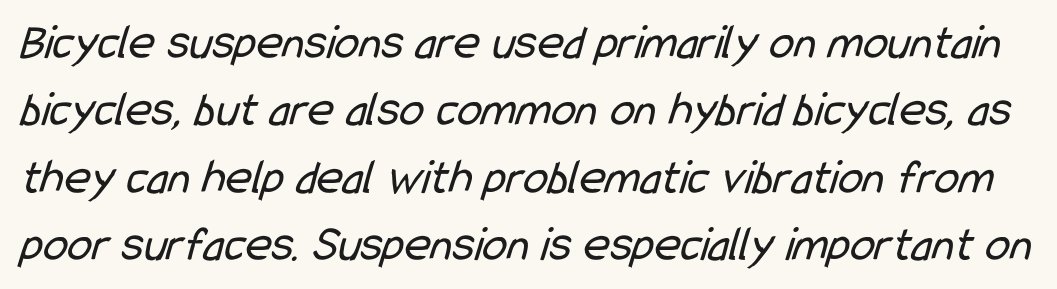
{"serif": "no", "bold": "no", "weight": "regular", "width": "condensed", "stroke_contrast": "low", "x_height": "medium", "monospaced": "no", "underline": "no", "line_spacing": "normal", "line_spacing_ratio": 1.35, "letter_spacing": "normal", "letter_spacing_em": 0.0, "glyph_px": 50}
